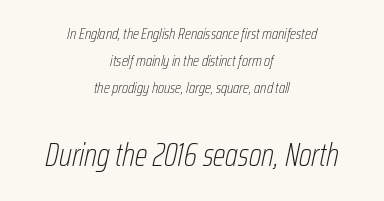
{"italic": "yes", "lean": "right", "slant_degrees": 12, "bold": "no", "weight": "thin", "width": "condensed", "stroke_contrast": "low", "x_height": "medium", "monospaced": "no", "underline": "no", "align": "center", "line_spacing": "normal", "line_spacing_ratio": 1.69, "letter_spacing": "normal", "letter_spacing_em": 0.0, "larger_block": "second", "size_ratio": 2.06, "glyph_px": 33}
